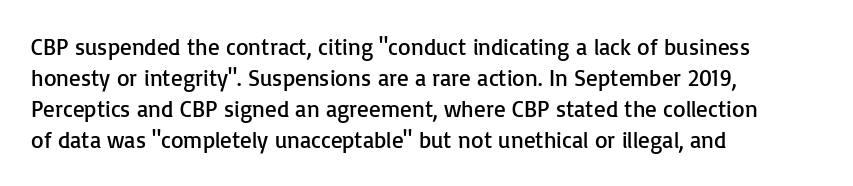
{"italic": "no", "bold": "no", "underline": "no", "align": "left", "line_spacing": "normal", "line_spacing_ratio": 1.35, "letter_spacing": "normal", "letter_spacing_em": 0.0, "glyph_px": 23}
